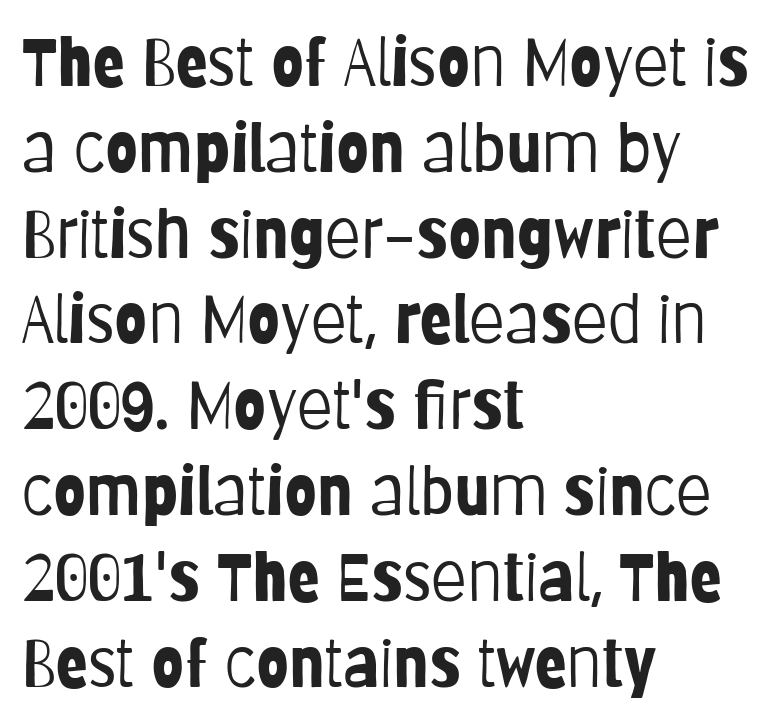
{"serif": "no", "italic": "no", "bold": "no", "weight": "light", "width": "condensed", "stroke_contrast": "low", "x_height": "large", "monospaced": "no", "underline": "no", "align": "left", "line_spacing": "normal", "line_spacing_ratio": 1.3, "letter_spacing": "normal", "letter_spacing_em": 0.0, "glyph_px": 66}
